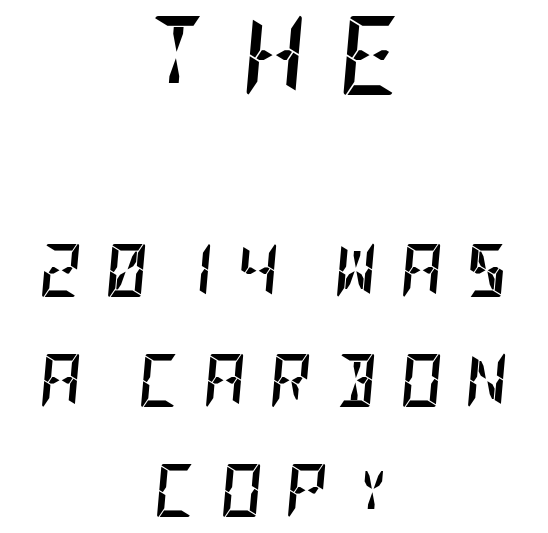
{"italic": "yes", "lean": "right", "slant_degrees": 5, "bold": "yes", "weight": "semibold", "width": "condensed", "stroke_contrast": "low", "x_height": "large", "underline": "no", "align": "center", "line_spacing": "loose", "line_spacing_ratio": 2.08, "letter_spacing": "wide", "letter_spacing_em": 0.42, "larger_block": "first", "size_ratio": 1.49, "glyph_px": 79}
